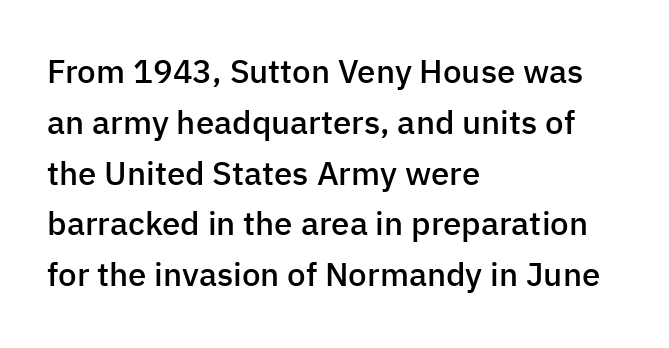
{"serif": "no", "italic": "no", "bold": "semi", "weight": "semibold", "width": "normal", "stroke_contrast": "low", "x_height": "medium", "monospaced": "no", "underline": "no", "align": "left", "line_spacing": "normal", "line_spacing_ratio": 1.54, "letter_spacing": "normal", "letter_spacing_em": 0.0, "glyph_px": 33}
